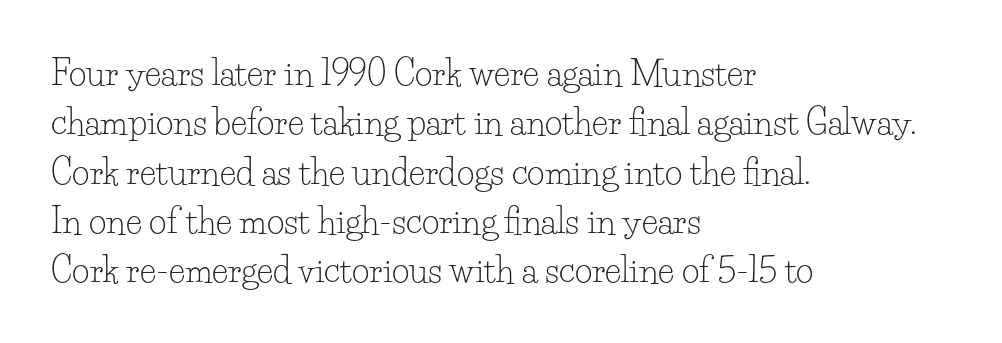
The image shows 34 px light serif type, upright; set left-aligned, normal line spacing (1.45x), normal letter spacing, not underlined; low stroke contrast and a small x-height.
